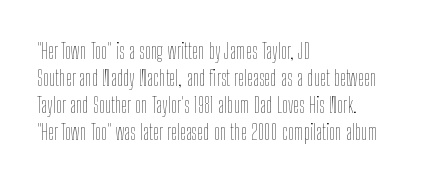
{"italic": "no", "bold": "no", "underline": "no", "align": "left", "line_spacing_ratio": 1.23, "letter_spacing": "normal", "letter_spacing_em": 0.0, "glyph_px": 22}
